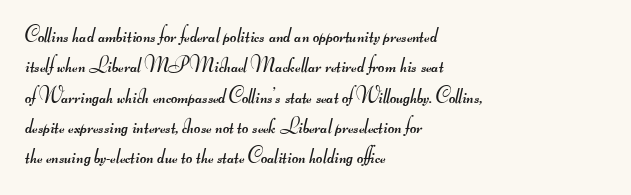
{"bold": "no", "underline": "no", "align": "left", "line_spacing": "normal", "line_spacing_ratio": 1.38, "letter_spacing": "normal", "letter_spacing_em": 0.0, "glyph_px": 22}
